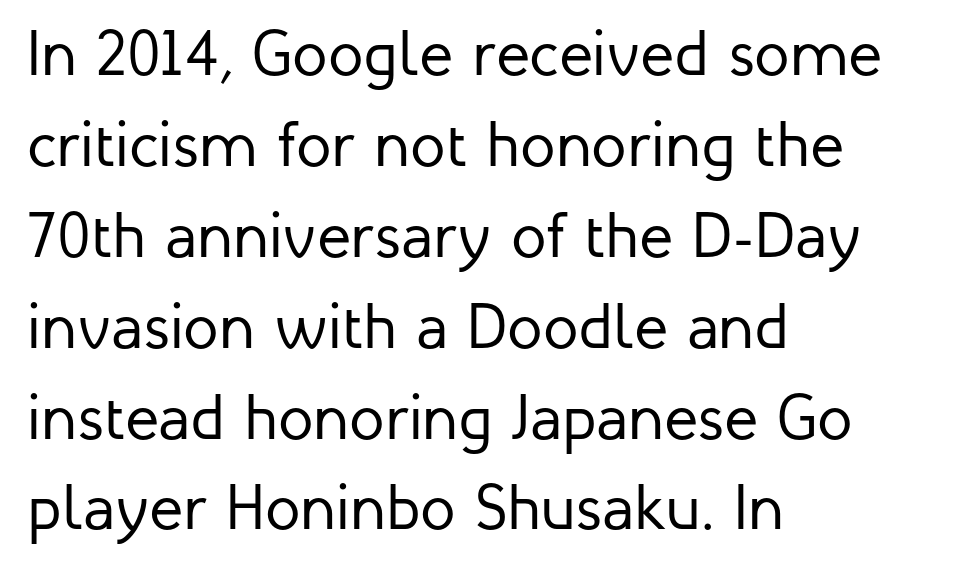
Q: Is the text bold? A: No.
Q: Is the text italic (slanted)? A: No, it is upright.
Q: Is the typeface a serif or a sans-serif typeface? A: Sans-serif.
Q: Is the text underlined? A: No.
Q: How is the paragraph aligned? A: Left-aligned.
Q: Is the spacing between letters normal or unusually wide? A: Normal.
Q: Is the spacing between lines tight, normal or loose? A: Normal.
Q: Width (condensed, normal, or wide)? A: Normal.
Q: Stroke contrast? A: Low.
Q: x-height? A: Medium.
Q: Monospaced? A: No.
